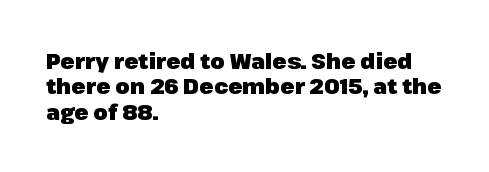
{"italic": "no", "bold": "yes", "underline": "no", "align": "left", "line_spacing_ratio": 1.21, "letter_spacing": "normal", "letter_spacing_em": 0.0, "glyph_px": 21}
